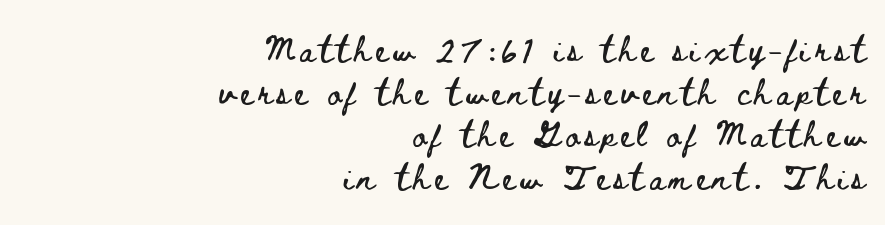
All the whitespace from short lines collects on the left. The string is rendered with underlining switched off. Loose tracking; the words dissolve into strings of separated letters.
